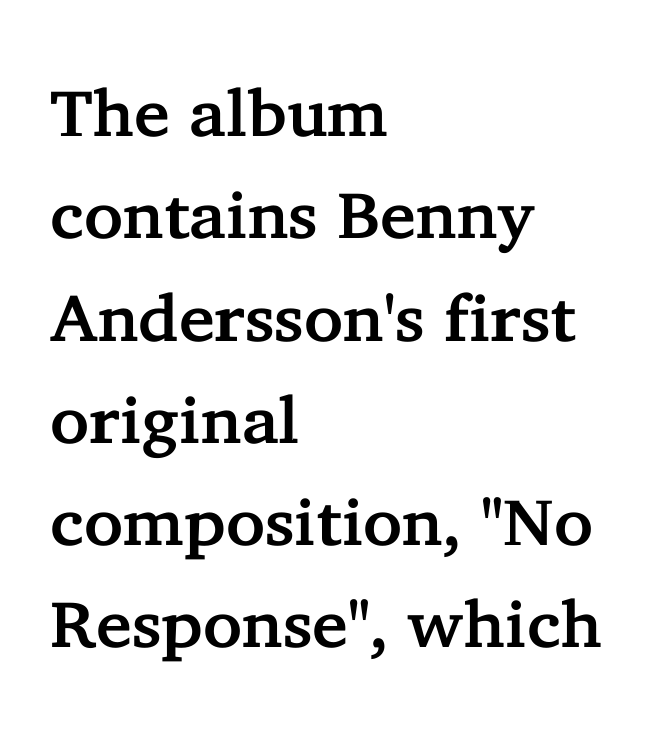
{"serif": "yes", "italic": "no", "width": "normal", "stroke_contrast": "low", "x_height": "medium", "monospaced": "no", "underline": "no", "align": "left", "line_spacing": "normal", "line_spacing_ratio": 1.55, "letter_spacing": "normal", "letter_spacing_em": 0.0, "glyph_px": 66}
